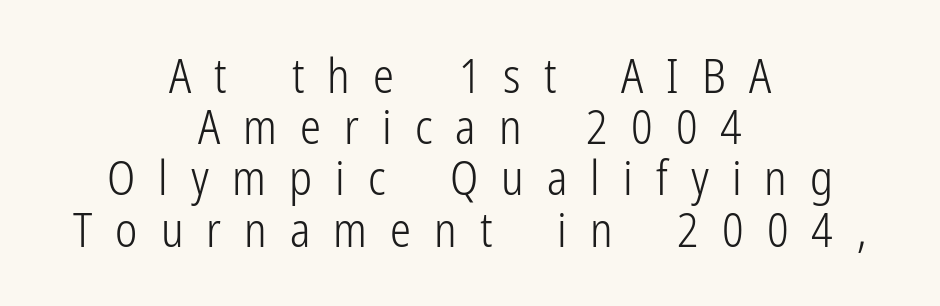
Q: Is the text bold? A: No.
Q: Is the text italic (slanted)? A: No, it is upright.
Q: Is the typeface a serif or a sans-serif typeface? A: Sans-serif.
Q: Is the text underlined? A: No.
Q: How is the paragraph aligned? A: Centered.
Q: Is the spacing between letters normal or unusually wide? A: Unusually wide.
Q: Is the spacing between lines tight, normal or loose? A: Tight.
Q: Width (condensed, normal, or wide)? A: Condensed.
Q: Stroke contrast? A: Low.
Q: x-height? A: Medium.
Q: Monospaced? A: No.
